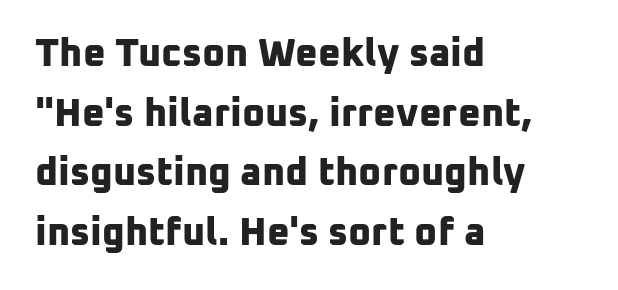
Visually the block forms a straight wall on the left and a jagged coastline on the right. These lines are composed in type without serifs. Caption: standard tracking, unaltered. Check the space under the baseline: it is left empty. Typographic density is high because the face is bold. The vertical gap from one line to the next is medium.
